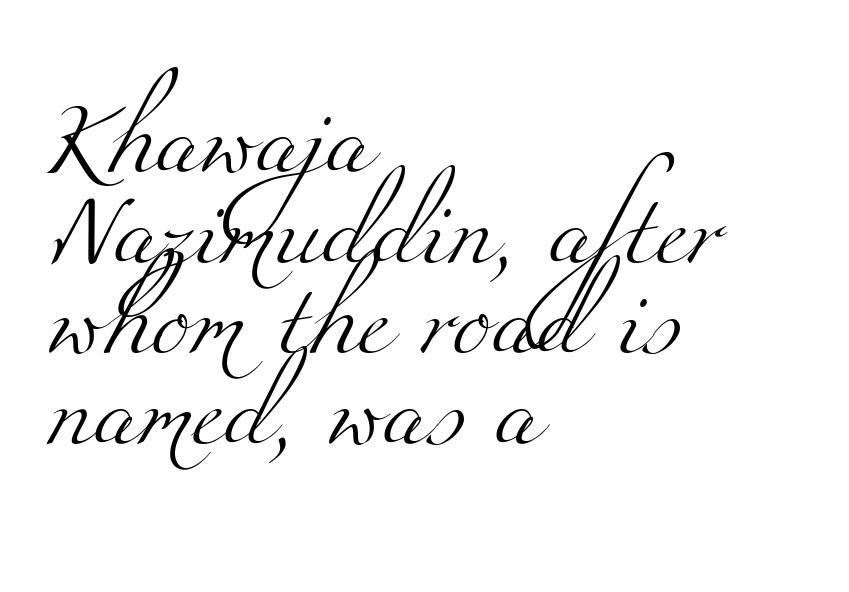
{"bold": "no", "weight": "light", "width": "wide", "stroke_contrast": "medium", "x_height": "small", "monospaced": "no", "underline": "no", "align": "left", "line_spacing_ratio": 1.24, "letter_spacing": "normal", "letter_spacing_em": 0.0, "glyph_px": 73}
